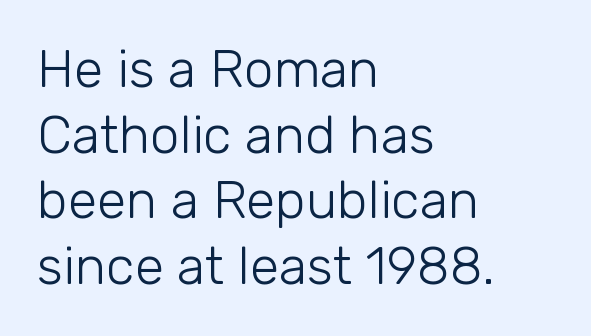
{"serif": "no", "italic": "no", "bold": "no", "weight": "light", "width": "normal", "stroke_contrast": "low", "x_height": "medium", "monospaced": "no", "underline": "no", "align": "left", "line_spacing_ratio": 1.24, "letter_spacing": "normal", "letter_spacing_em": 0.0, "glyph_px": 53}
